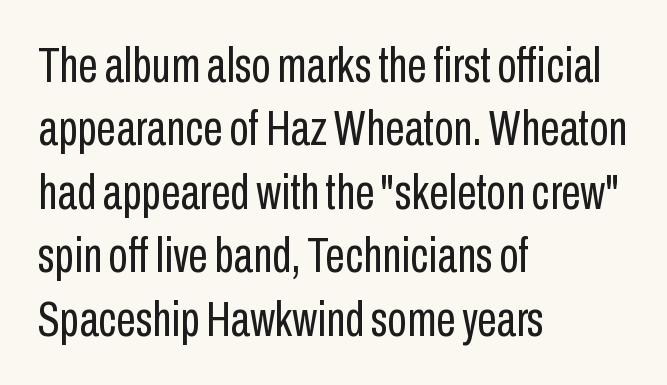
Q: Is the text bold? A: No.
Q: Is the text italic (slanted)? A: No, it is upright.
Q: Is the typeface a serif or a sans-serif typeface? A: Sans-serif.
Q: Is the text underlined? A: No.
Q: How is the paragraph aligned? A: Left-aligned.
Q: Is the spacing between letters normal or unusually wide? A: Normal.
Q: Is the spacing between lines tight, normal or loose? A: Normal.
Q: Width (condensed, normal, or wide)? A: Condensed.
Q: Stroke contrast? A: Low.
Q: x-height? A: Medium.
Q: Monospaced? A: No.
